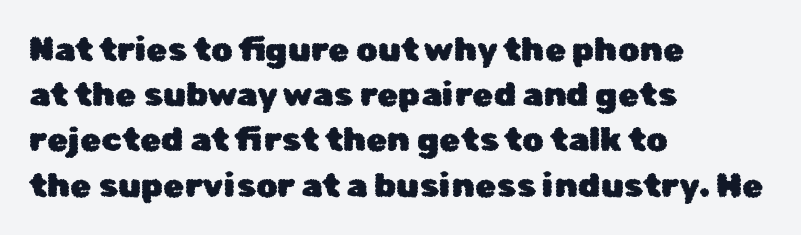
It's the straight-up-and-down kind of type. The letters advance in unequal steps, a hallmark of proportional type. In terms of letterspacing, this is plain default setting. A bare baseline throughout the passage.
